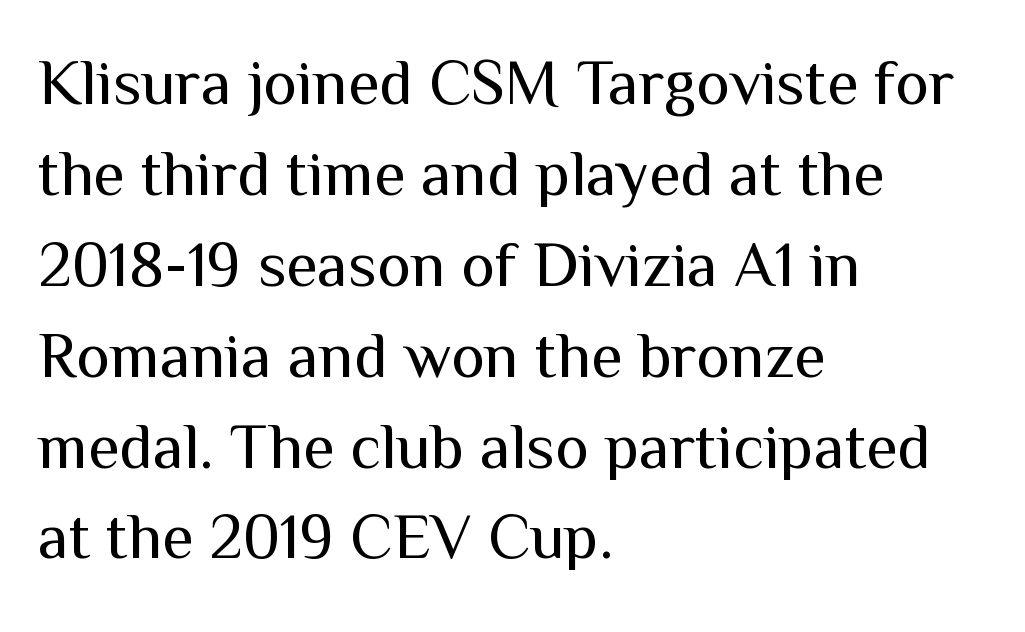
{"serif": "no", "italic": "no", "bold": "no", "weight": "regular", "width": "normal", "stroke_contrast": "medium", "x_height": "medium", "monospaced": "no", "underline": "no", "align": "left", "line_spacing": "normal", "line_spacing_ratio": 1.42, "letter_spacing": "normal", "letter_spacing_em": 0.0, "glyph_px": 64}
